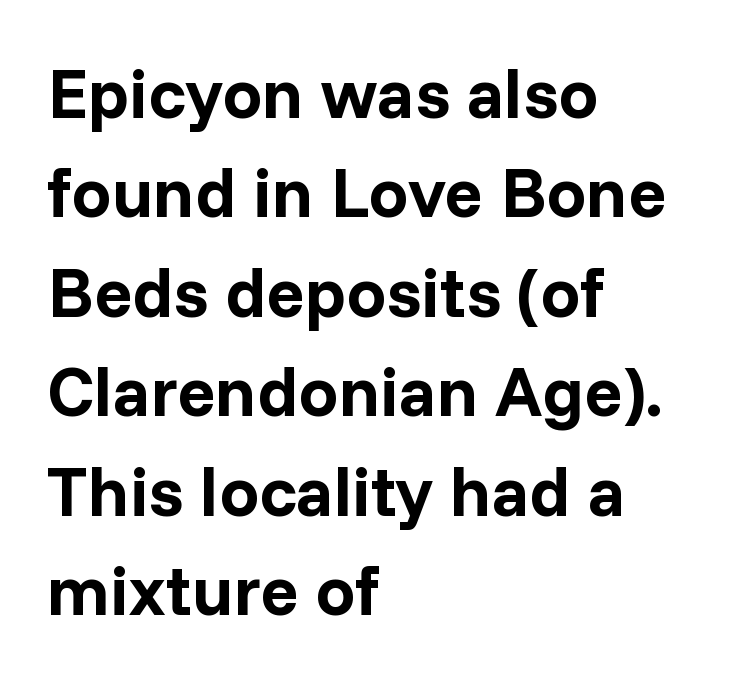
{"serif": "no", "italic": "no", "bold": "yes", "weight": "bold", "width": "normal", "stroke_contrast": "low", "x_height": "medium", "monospaced": "no", "underline": "no", "align": "left", "line_spacing": "normal", "line_spacing_ratio": 1.4, "letter_spacing": "normal", "letter_spacing_em": 0.0, "glyph_px": 71}
